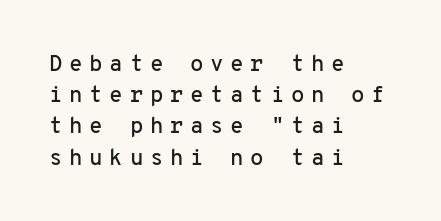
{"italic": "no", "underline": "no", "align": "left", "line_spacing": "normal", "line_spacing_ratio": 1.42, "letter_spacing": "wide", "letter_spacing_em": 0.3, "glyph_px": 22}
